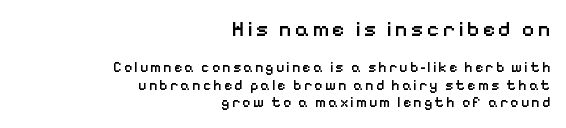
Q: Is the text bold? A: Semi-bold.
Q: Is the text italic (slanted)? A: No, it is upright.
Q: Is the text underlined? A: No.
Q: How is the paragraph aligned? A: Right-aligned.
Q: Is the spacing between lines tight, normal or loose? A: Normal.
Q: Which block of text is set in a larger size, the first (top) or the second (bottom)? A: The first (top) one.
